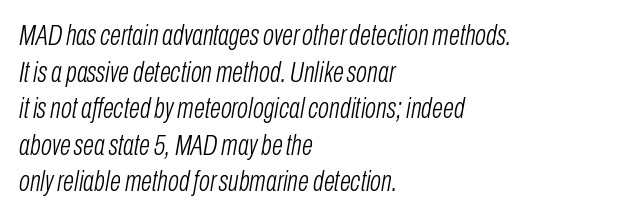
Q: Is the text bold? A: No.
Q: Is the text italic (slanted)? A: Yes, it leans right by about 10 degrees.
Q: Is the text underlined? A: No.
Q: How is the paragraph aligned? A: Left-aligned.
Q: Is the spacing between letters normal or unusually wide? A: Normal.
Q: Is the spacing between lines tight, normal or loose? A: Normal.
Q: Width (condensed, normal, or wide)? A: Condensed.
Q: Stroke contrast? A: Low.
Q: x-height? A: Medium.
Q: Monospaced? A: No.
